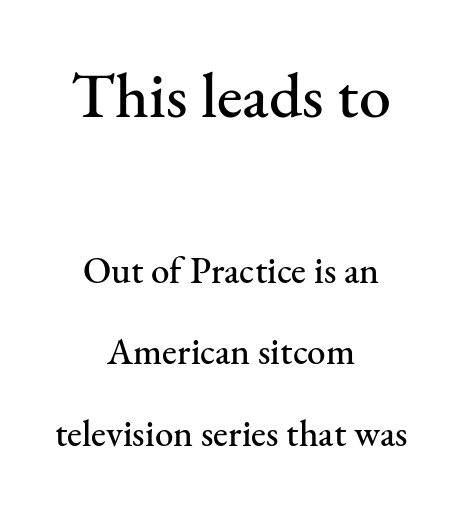
{"serif": "yes", "italic": "no", "width": "normal", "stroke_contrast": "medium", "x_height": "small", "monospaced": "no", "underline": "no", "align": "center", "line_spacing": "loose", "line_spacing_ratio": 2.21, "letter_spacing": "normal", "letter_spacing_em": 0.0, "larger_block": "first", "size_ratio": 1.73, "glyph_px": 64}
